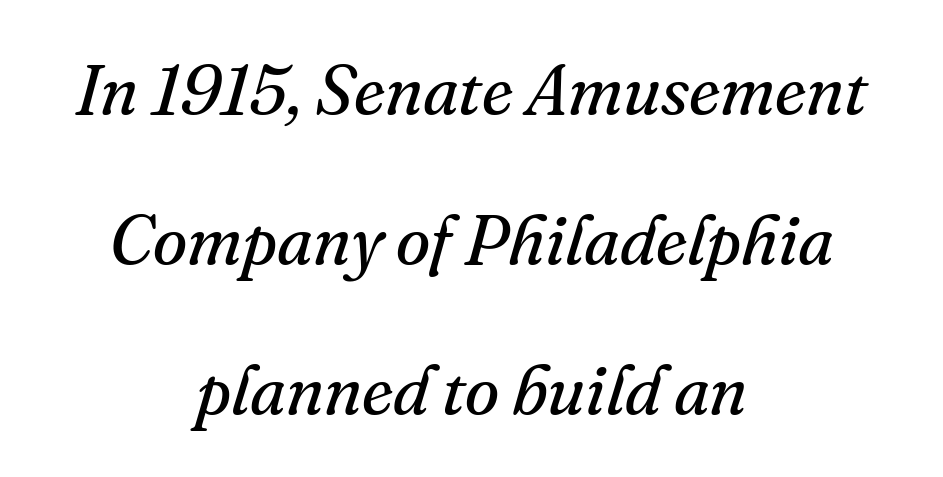
The image shows 70 px regular-weight serif type, italic (leaning right); set centered, loose line spacing (2.14x), normal letter spacing, not underlined; medium stroke contrast and a small x-height.
